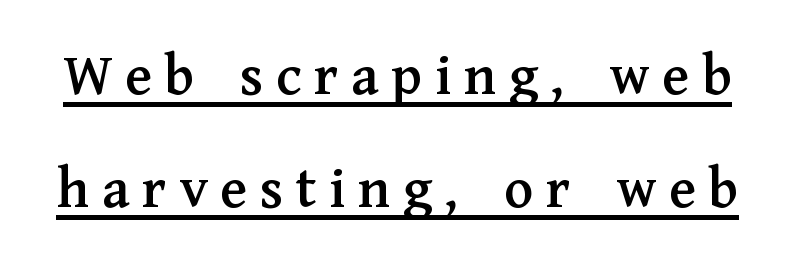
Q: Is the text italic (slanted)? A: No, it is upright.
Q: Is the typeface a serif or a sans-serif typeface? A: Serif.
Q: Is the text underlined? A: Yes.
Q: Is the spacing between letters normal or unusually wide? A: Unusually wide.
Q: Width (condensed, normal, or wide)? A: Normal.
Q: Stroke contrast? A: Medium.
Q: x-height? A: Medium.
Q: Monospaced? A: No.
